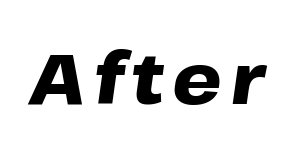
{"italic": "yes", "lean": "right", "slant_degrees": 8, "bold": "yes", "weight": "heavy", "width": "wide", "stroke_contrast": "low", "x_height": "medium", "monospaced": "no", "underline": "no", "glyph_px": 70}
